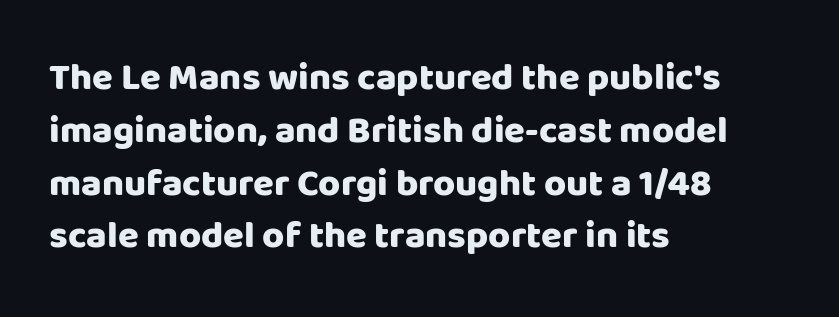
Do the letters lean? They stand straight. Students, observe: this is what conventionally led text looks like. This sample uses plain, unmodified letter spacing. Serif or sans? Sans — the stroke terminals are bare. The passage shown is typed in a proportional face where columns would drift. Lines of text with bare space underneath.
